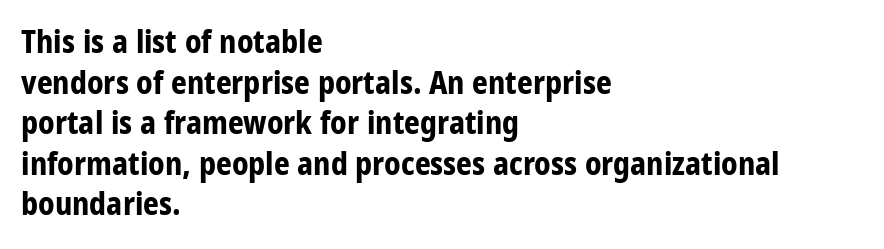
Q: Is the text bold? A: Yes.
Q: Is the text italic (slanted)? A: No, it is upright.
Q: Is the typeface a serif or a sans-serif typeface? A: Sans-serif.
Q: Is the text underlined? A: No.
Q: How is the paragraph aligned? A: Left-aligned.
Q: Is the spacing between letters normal or unusually wide? A: Normal.
Q: Is the spacing between lines tight, normal or loose? A: Normal.
Q: Width (condensed, normal, or wide)? A: Condensed.
Q: Stroke contrast? A: Low.
Q: x-height? A: Large.
Q: Monospaced? A: No.
